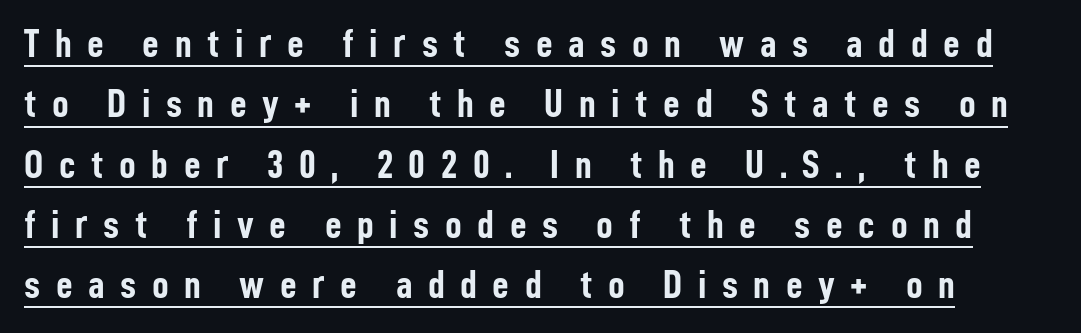
{"serif": "no", "italic": "no", "bold": "yes", "weight": "semibold", "width": "condensed", "stroke_contrast": "low", "x_height": "medium", "monospaced": "no", "underline": "yes", "line_spacing": "normal", "line_spacing_ratio": 1.47, "letter_spacing": "wide", "letter_spacing_em": 0.38, "glyph_px": 41}
